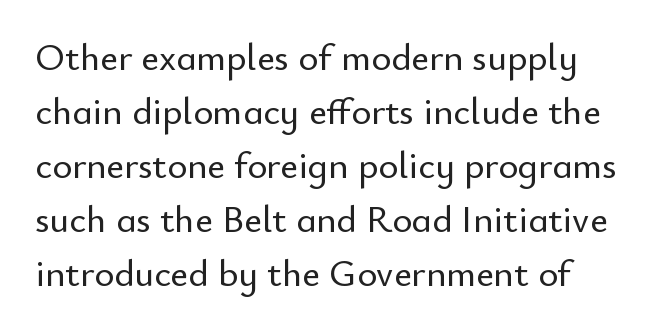
{"serif": "no", "italic": "no", "width": "normal", "stroke_contrast": "low", "x_height": "small", "monospaced": "no", "underline": "no", "align": "left", "line_spacing": "normal", "line_spacing_ratio": 1.42, "letter_spacing": "normal", "letter_spacing_em": 0.0, "glyph_px": 38}
